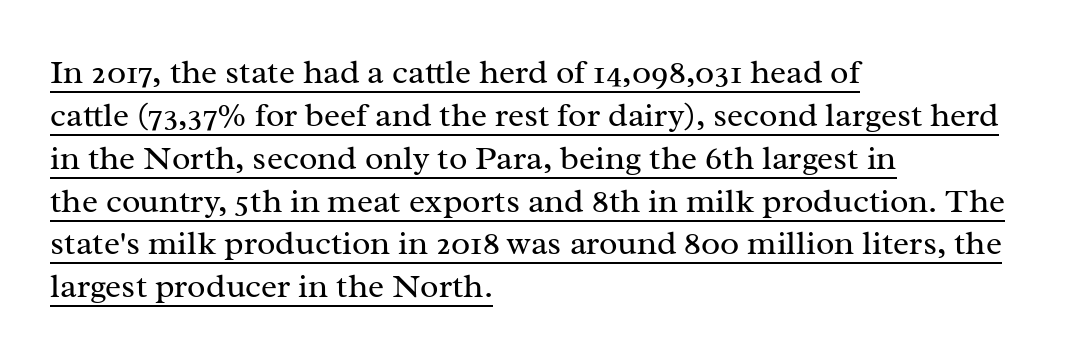
The image shows 34 px regular-weight serif type, upright; set left-aligned, normal line spacing (1.26x), normal letter spacing, underlined; medium stroke contrast and a medium x-height.
